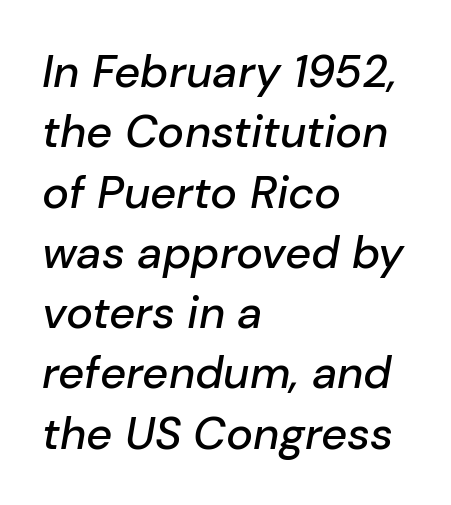
Varying glyph widths throughout — classic text-font behaviour. Type without underlining. In CSS terms this would be text-align: left. The horizontal fit of the characters is conventional and even. One glance says typical: line gaps are just what's usual.
